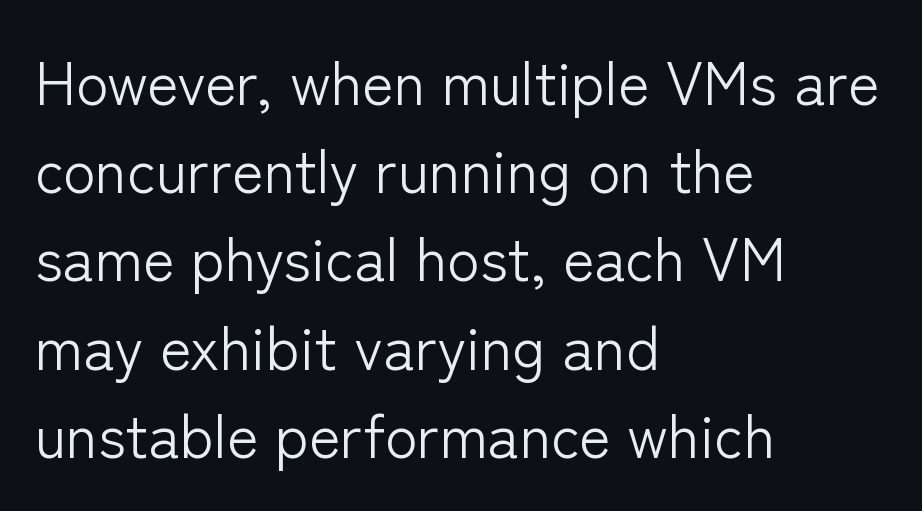
The image shows 60 px light sans-serif type, upright; set left-aligned, normal line spacing (1.47x), normal letter spacing, not underlined; low stroke contrast and a medium x-height.
